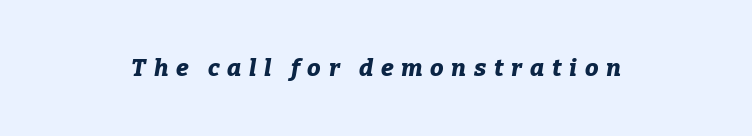
{"italic": "yes", "lean": "right", "slant_degrees": 9, "bold": "yes", "underline": "no", "letter_spacing": "wide", "letter_spacing_em": 0.32, "glyph_px": 24}
